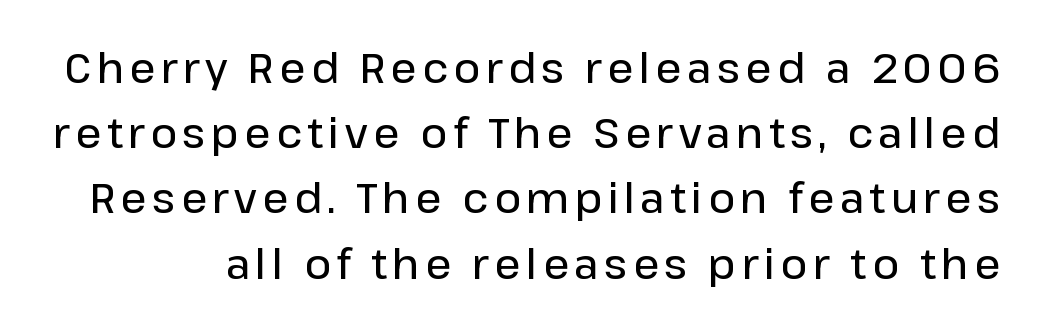
The image shows 41 px semibold sans-serif type, upright; set normal line spacing (1.59x), not underlined; low stroke contrast and a medium x-height.
